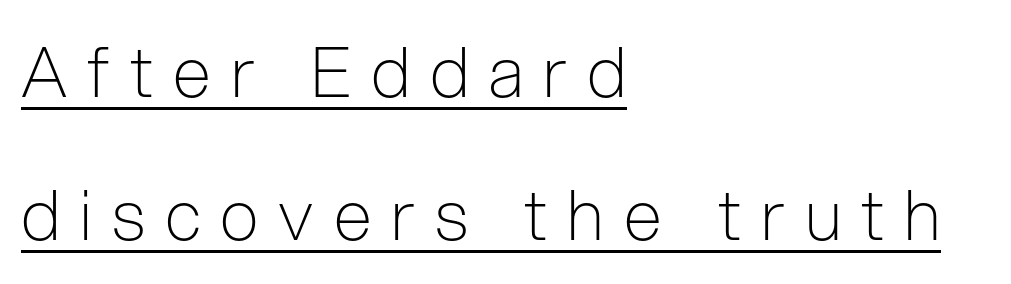
The image shows 69 px light, condensed sans-serif type, upright; set left-aligned, loose line spacing (2.07x), unusually wide letter spacing (+0.29 em), underlined; low stroke contrast and a medium x-height.
